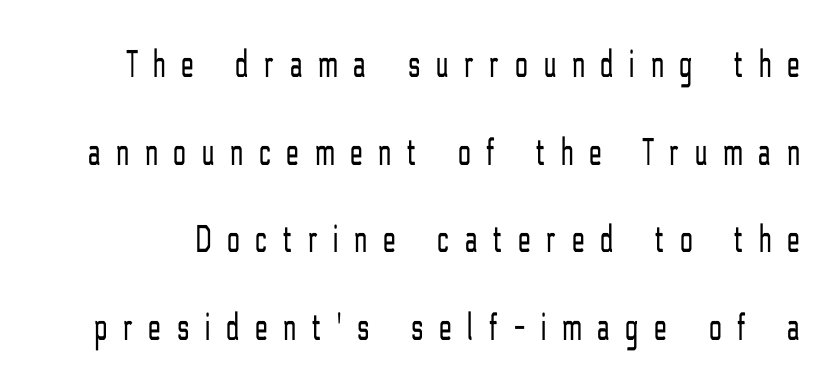
{"serif": "no", "italic": "no", "bold": "no", "weight": "light", "width": "condensed", "stroke_contrast": "low", "x_height": "medium", "monospaced": "no", "underline": "no", "line_spacing": "loose", "line_spacing_ratio": 2.19, "letter_spacing": "wide", "letter_spacing_em": 0.41, "glyph_px": 40}
